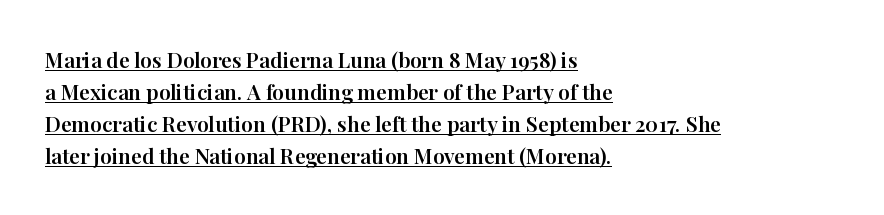
Q: Is the text italic (slanted)? A: No, it is upright.
Q: Is the text underlined? A: Yes.
Q: How is the paragraph aligned? A: Left-aligned.
Q: Is the spacing between letters normal or unusually wide? A: Normal.
Q: Is the spacing between lines tight, normal or loose? A: Normal.
